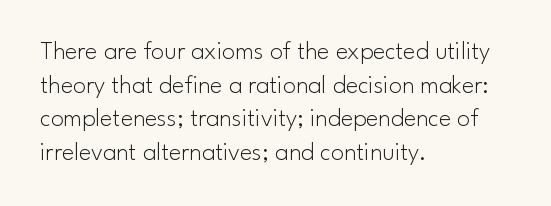
{"italic": "no", "bold": "no", "underline": "no", "align": "left", "line_spacing": "normal", "line_spacing_ratio": 1.29, "letter_spacing": "normal", "letter_spacing_em": 0.0, "glyph_px": 26}
